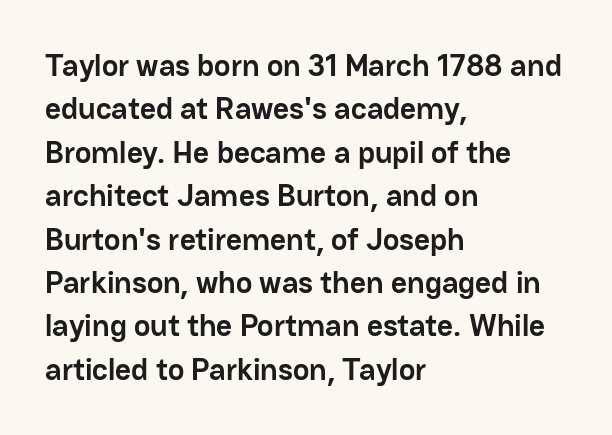
The image shows 31 px semibold sans-serif type, upright; set left-aligned, normal line spacing (1.4x), normal letter spacing, not underlined; low stroke contrast and a medium x-height.
